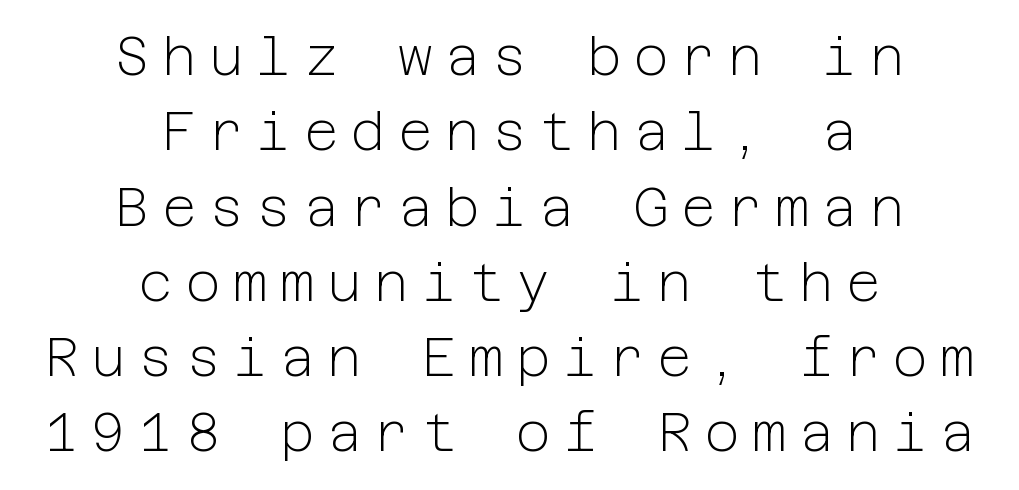
Honestly, the letter spacing is so wide it's the main thing you notice. Is this a sans? Yes — the strokes have no serifs. The typeface has the unassuming heft of standard copy or less. Upright lettering throughout. Bare-footed words on every line. In CSS terms this would be text-align: center.
